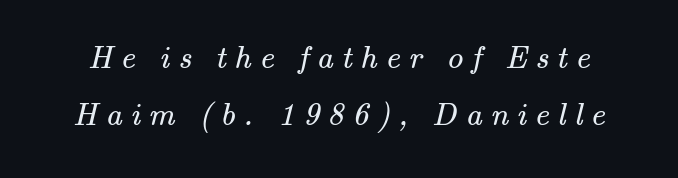
{"serif": "yes", "bold": "no", "weight": "regular", "width": "normal", "stroke_contrast": "medium", "x_height": "small", "monospaced": "no", "underline": "no", "line_spacing_ratio": 1.79, "letter_spacing": "wide", "letter_spacing_em": 0.26, "glyph_px": 32}
